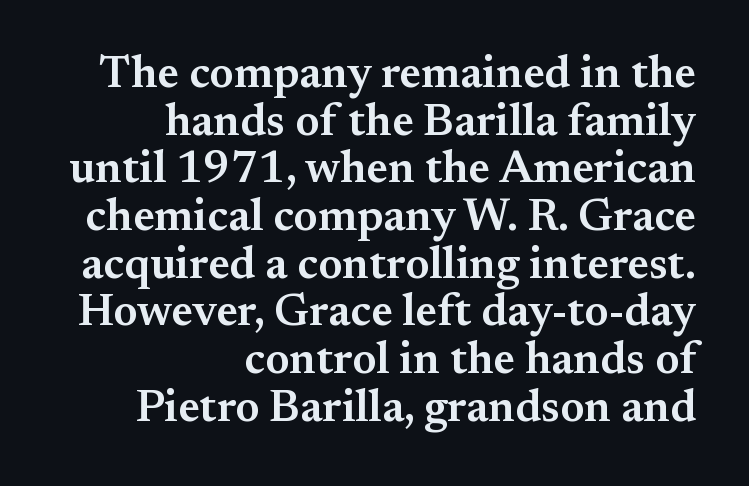
A clean baseline with only descenders dipping below it. The block of text is dense from top to bottom, with scant space between rows. Default kerning and tracking; the words read as compact shapes. Are there feet on the stems? There are — it's a serif. Leftover space on each line is placed entirely before the opening word. The passage shown is typed in a proportional face where columns would drift.
